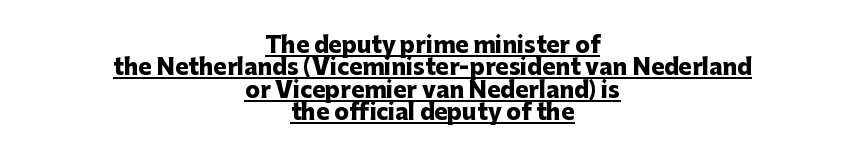
Q: Is the text bold? A: Yes.
Q: Is the text italic (slanted)? A: No, it is upright.
Q: Is the text underlined? A: Yes.
Q: How is the paragraph aligned? A: Centered.
Q: Is the spacing between letters normal or unusually wide? A: Normal.
Q: Is the spacing between lines tight, normal or loose? A: Tight.
